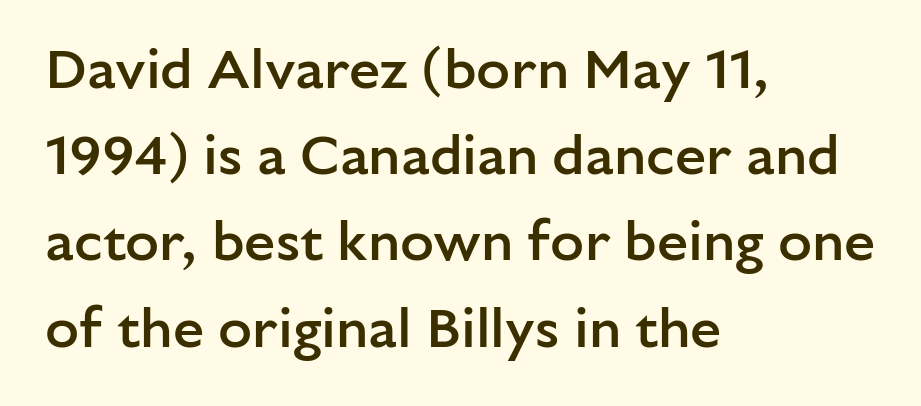
Q: Is the text bold? A: Semi-bold.
Q: Is the text italic (slanted)? A: No, it is upright.
Q: Is the typeface a serif or a sans-serif typeface? A: Sans-serif.
Q: Is the text underlined? A: No.
Q: How is the paragraph aligned? A: Left-aligned.
Q: Is the spacing between letters normal or unusually wide? A: Normal.
Q: Is the spacing between lines tight, normal or loose? A: Normal.
Q: Width (condensed, normal, or wide)? A: Normal.
Q: Stroke contrast? A: Low.
Q: x-height? A: Medium.
Q: Monospaced? A: No.
